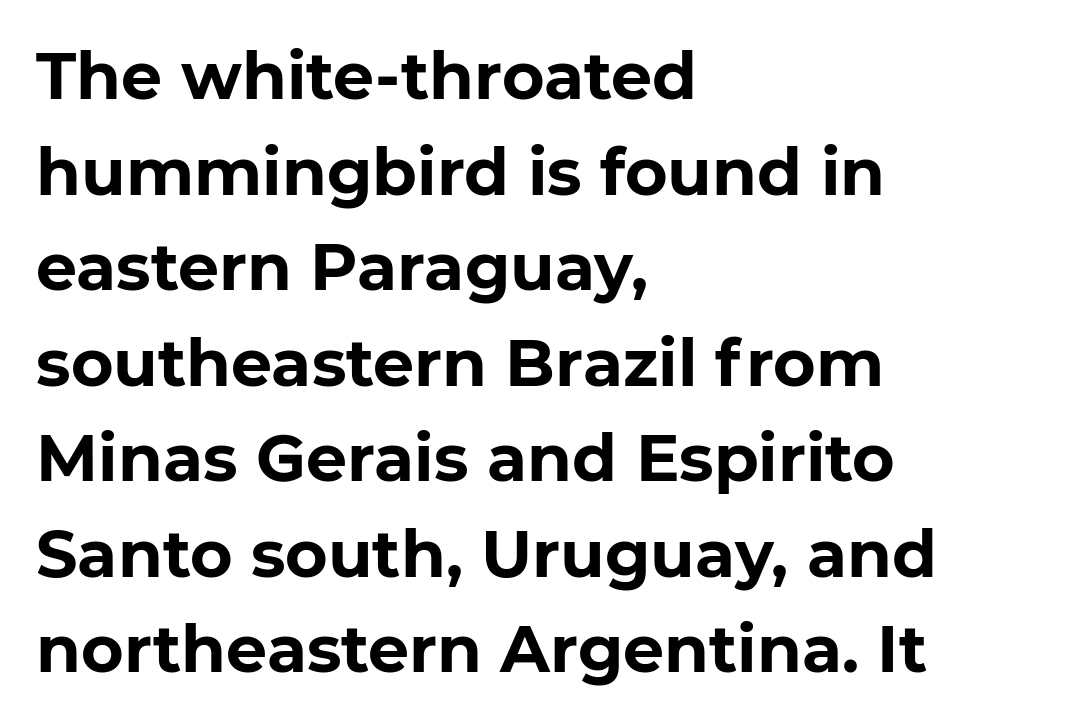
Q: Is the text bold? A: Yes.
Q: Is the typeface a serif or a sans-serif typeface? A: Sans-serif.
Q: Is the text underlined? A: No.
Q: How is the paragraph aligned? A: Left-aligned.
Q: Is the spacing between letters normal or unusually wide? A: Normal.
Q: Is the spacing between lines tight, normal or loose? A: Normal.
Q: Width (condensed, normal, or wide)? A: Normal.
Q: Stroke contrast? A: Low.
Q: x-height? A: Medium.
Q: Monospaced? A: No.
